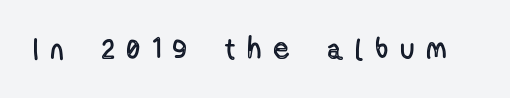
In terms of letterspacing, this is a distinctly airy, spread setting. Letters rest on an invisible, unmarked baseline. The lettering holds an erect, upright posture throughout. The passage shown is typed in a proportional face where columns would drift.
